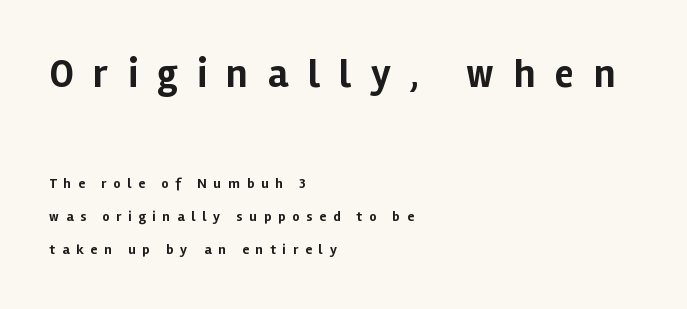
Descenders are the only things crossing below the line. The lines in this sample share a left origin and differ only in where they stop. Vertical spacing — loose. Think of a printed novel: that variable character pitch is what you see here. Designer's note — italics off, roman on. The letters in the upper block stand taller than those in the block below.
